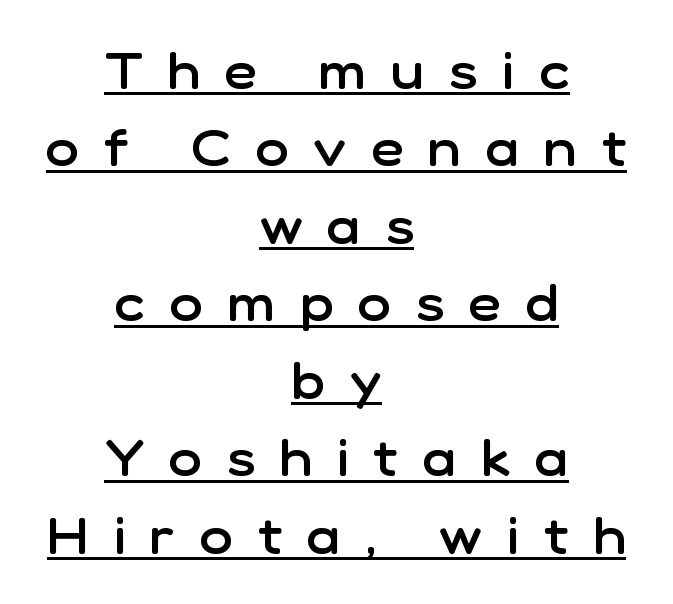
The image shows 50 px semibold sans-serif type, upright; set centered, normal line spacing (1.55x), unusually wide letter spacing (+0.5 em), underlined; low stroke contrast and a medium x-height.
